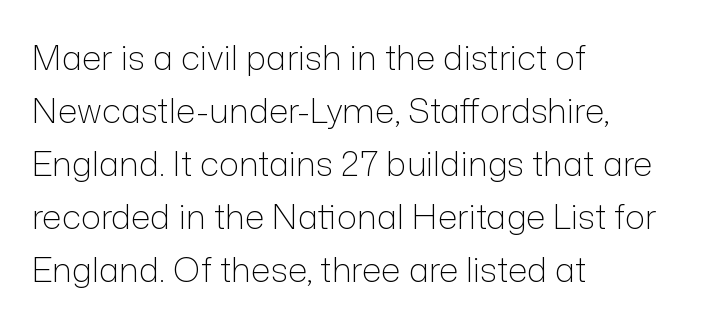
The rendering uses a moderate line-height, typical for paragraphs. Typeset ragged right — the left edge is the straight one. Designer's note — italics off, roman on. A light-to-regular cut is what we see here. The face used here is proportionally spaced, like ordinary book or web type. To sum up the face: it is a sans, with no serifs.
